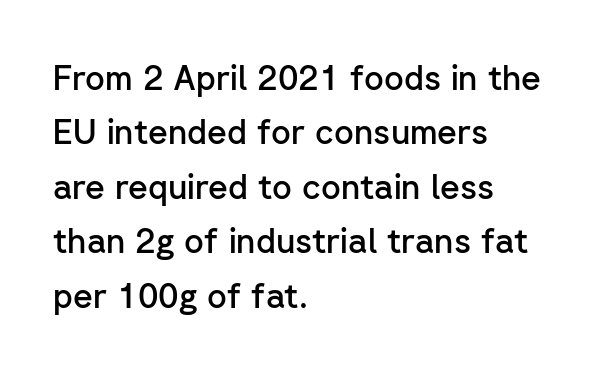
Q: Is the text bold? A: Semi-bold.
Q: Is the text italic (slanted)? A: No, it is upright.
Q: Is the typeface a serif or a sans-serif typeface? A: Sans-serif.
Q: Is the text underlined? A: No.
Q: How is the paragraph aligned? A: Left-aligned.
Q: Is the spacing between letters normal or unusually wide? A: Normal.
Q: Is the spacing between lines tight, normal or loose? A: Normal.
Q: Width (condensed, normal, or wide)? A: Normal.
Q: Stroke contrast? A: Low.
Q: x-height? A: Medium.
Q: Monospaced? A: No.
